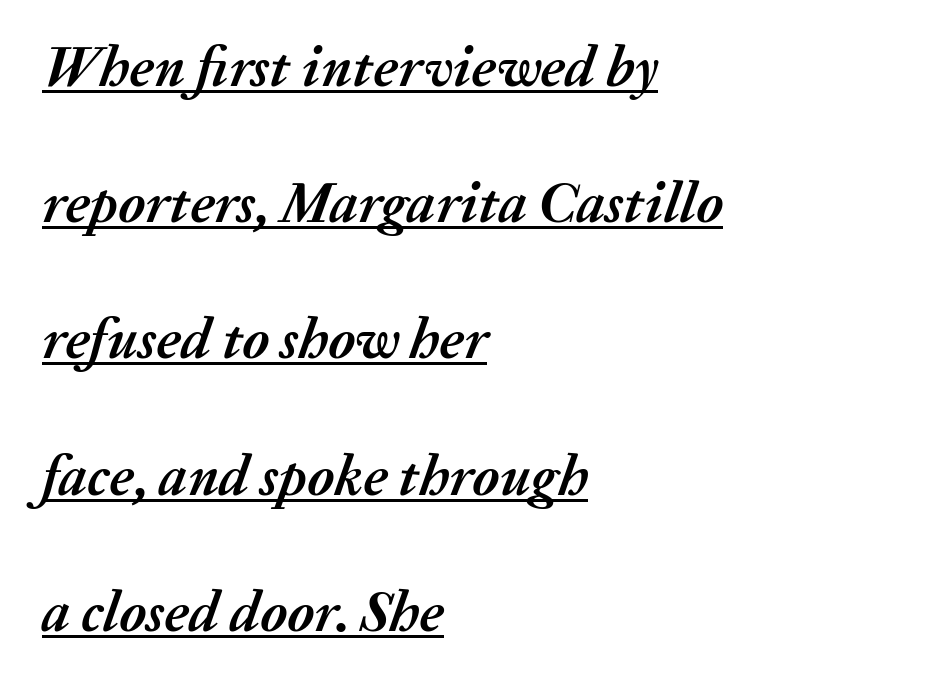
Q: Is the text bold? A: Yes.
Q: Is the text italic (slanted)? A: Yes, it leans right by about 20 degrees.
Q: Is the text underlined? A: Yes.
Q: How is the paragraph aligned? A: Left-aligned.
Q: Is the spacing between letters normal or unusually wide? A: Normal.
Q: Is the spacing between lines tight, normal or loose? A: Loose.
Q: Width (condensed, normal, or wide)? A: Normal.
Q: Stroke contrast? A: Medium.
Q: x-height? A: Medium.
Q: Monospaced? A: No.
